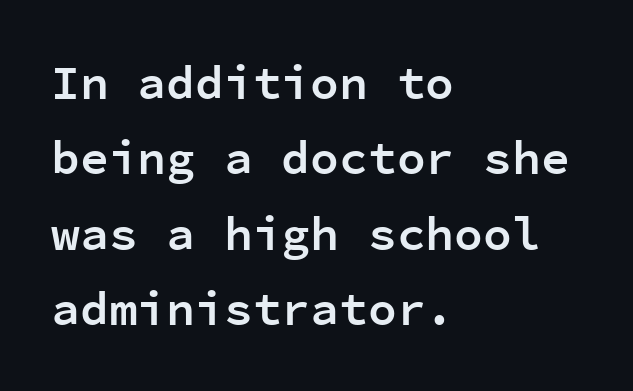
The image shows 48 px semibold sans-serif type, upright, monospaced; set left-aligned, normal line spacing (1.57x), normal letter spacing, not underlined; low stroke contrast and a medium x-height.
